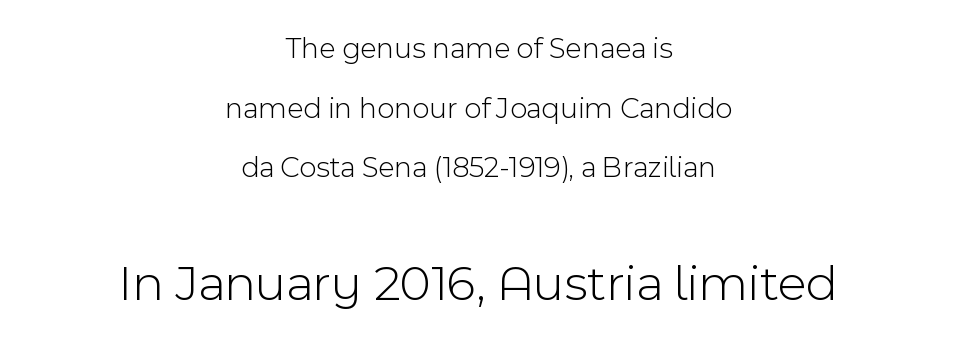
{"serif": "no", "italic": "no", "bold": "no", "weight": "light", "width": "normal", "x_height": "medium", "monospaced": "no", "underline": "no", "align": "center", "line_spacing": "loose", "line_spacing_ratio": 1.99, "letter_spacing": "normal", "letter_spacing_em": 0.0, "larger_block": "second", "size_ratio": 1.73, "glyph_px": 52}
